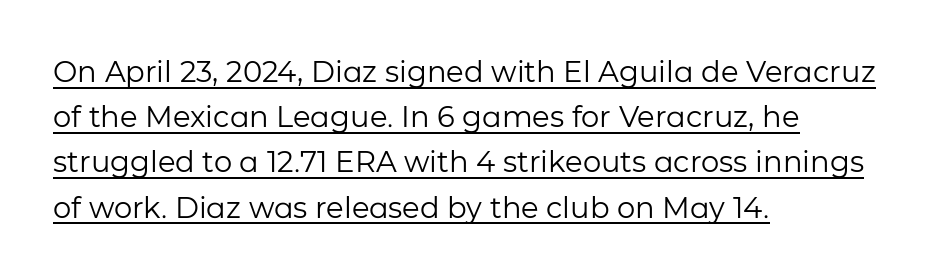
Q: Is the text bold? A: No.
Q: Is the text italic (slanted)? A: No, it is upright.
Q: Is the typeface a serif or a sans-serif typeface? A: Sans-serif.
Q: Is the text underlined? A: Yes.
Q: How is the paragraph aligned? A: Left-aligned.
Q: Is the spacing between letters normal or unusually wide? A: Normal.
Q: Is the spacing between lines tight, normal or loose? A: Normal.
Q: Width (condensed, normal, or wide)? A: Normal.
Q: Stroke contrast? A: Low.
Q: x-height? A: Medium.
Q: Monospaced? A: No.
